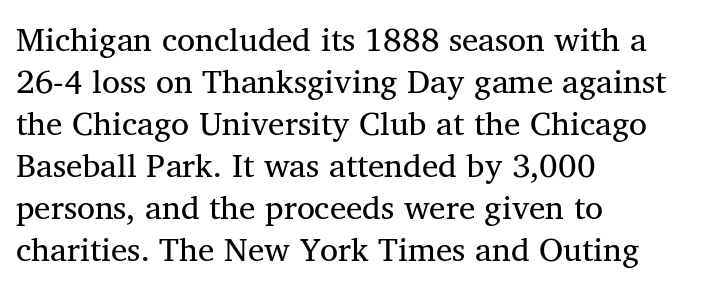
The image shows 33 px regular-weight serif type, upright; set left-aligned, normal line spacing (1.27x), normal letter spacing, not underlined; medium stroke contrast and a medium x-height.
